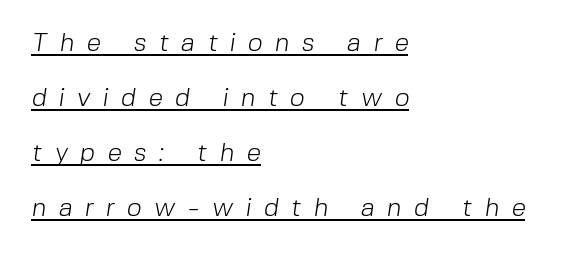
The image shows 26 px text type; set left-aligned, loose line spacing (2.12x), unusually wide letter spacing (+0.48 em), underlined.
